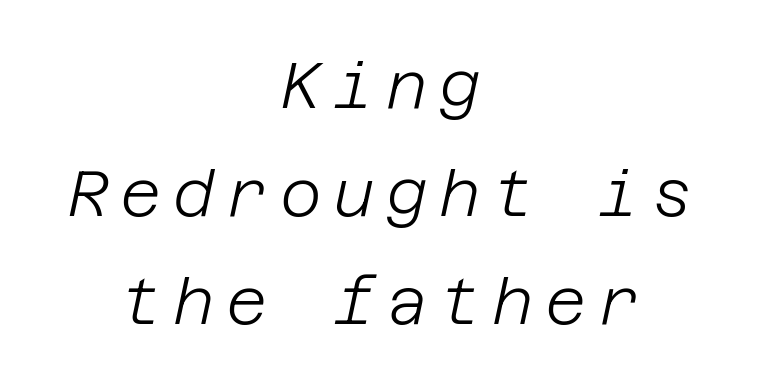
{"italic": "yes", "lean": "right", "slant_degrees": 12, "bold": "no", "weight": "light", "width": "normal", "stroke_contrast": "low", "x_height": "large", "underline": "no", "align": "center", "line_spacing": "normal", "line_spacing_ratio": 1.69, "glyph_px": 64}
